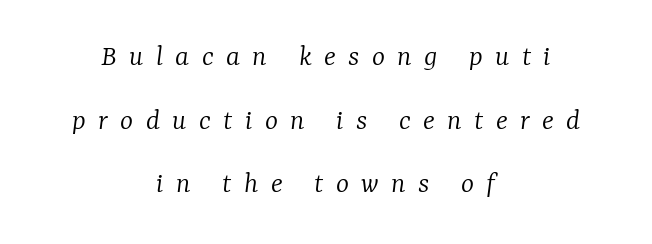
The image shows 31 px light serif type, italic (leaning right); set centered, loose line spacing (2.05x), unusually wide letter spacing (+0.4 em), not underlined; low stroke contrast and a medium x-height.
